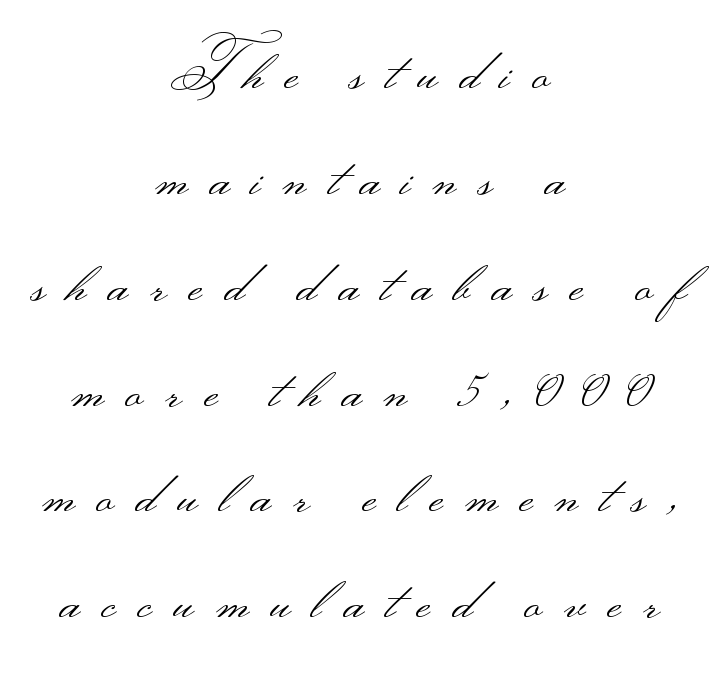
Look at the tracking — it's clearly loosened, letters drifting apart. Letterform terminals end flat and unadorned throughout the passage. Words float on clear page, feet unadorned.
